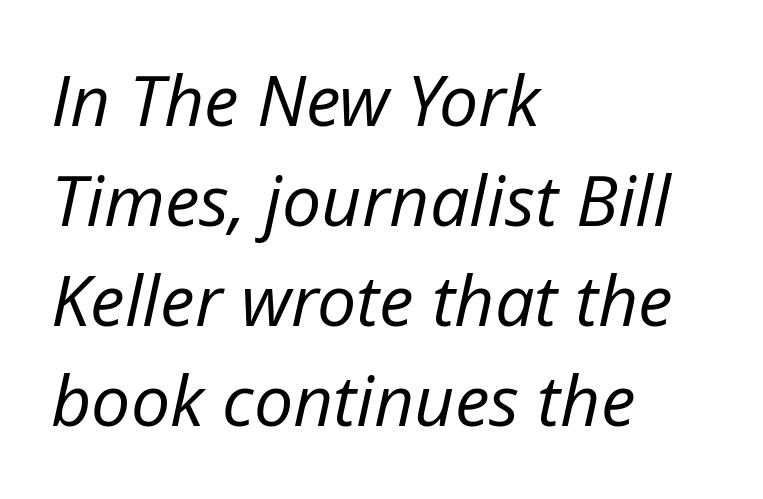
The image shows 70 px regular-weight type, italic (leaning right); set left-aligned, normal line spacing (1.43x), normal letter spacing, not underlined; low stroke contrast and a medium x-height.
